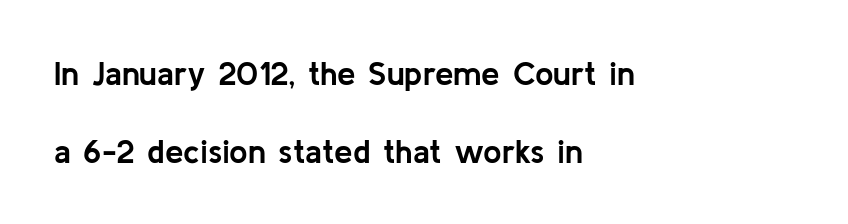
Q: Is the text bold? A: Yes.
Q: Is the text italic (slanted)? A: No, it is upright.
Q: Is the typeface a serif or a sans-serif typeface? A: Sans-serif.
Q: Is the text underlined? A: No.
Q: How is the paragraph aligned? A: Left-aligned.
Q: Is the spacing between letters normal or unusually wide? A: Normal.
Q: Is the spacing between lines tight, normal or loose? A: Loose.
Q: Width (condensed, normal, or wide)? A: Normal.
Q: Stroke contrast? A: Low.
Q: x-height? A: Medium.
Q: Monospaced? A: No.
